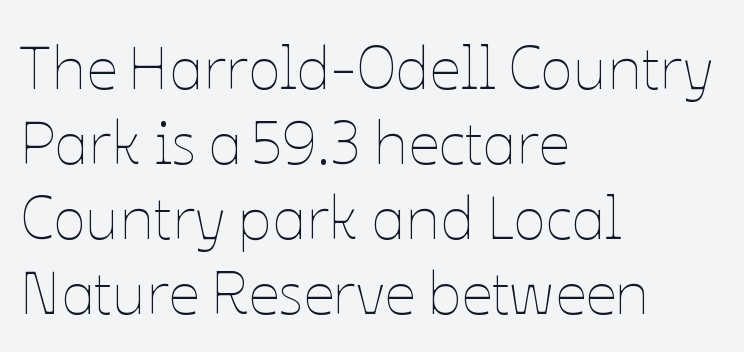
The image shows 61 px thin type, upright; set left-aligned, line spacing 1.23x, normal letter spacing, not underlined; low stroke contrast and a medium x-height.
